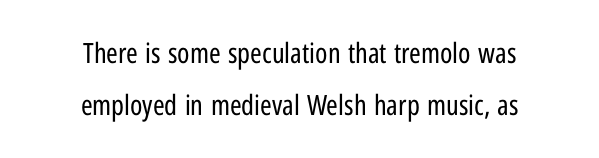
Q: Is the text bold? A: No.
Q: Is the text italic (slanted)? A: No, it is upright.
Q: Is the typeface a serif or a sans-serif typeface? A: Sans-serif.
Q: Is the text underlined? A: No.
Q: How is the paragraph aligned? A: Centered.
Q: Is the spacing between letters normal or unusually wide? A: Normal.
Q: Width (condensed, normal, or wide)? A: Condensed.
Q: Stroke contrast? A: Low.
Q: x-height? A: Medium.
Q: Monospaced? A: No.
